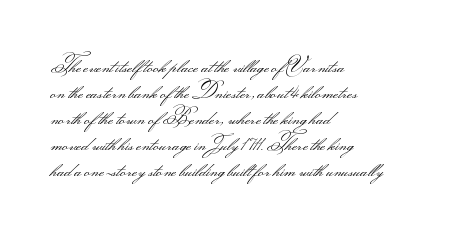
{"bold": "no", "underline": "no", "align": "left", "line_spacing": "normal", "line_spacing_ratio": 1.3, "letter_spacing": "normal", "letter_spacing_em": 0.0, "glyph_px": 20}
